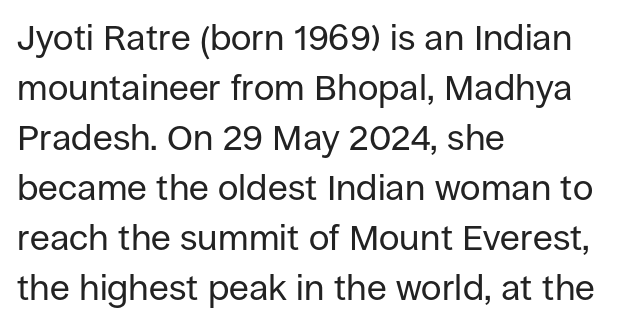
The image shows 36 px regular-weight sans-serif type, upright; set left-aligned, normal line spacing (1.39x), normal letter spacing, not underlined; low stroke contrast and a large x-height.
